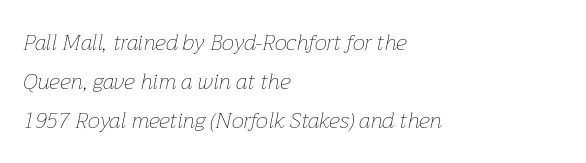
The image shows 22 px text type, italic (leaning right); set left-aligned, line spacing 1.77x, normal letter spacing, not underlined.
